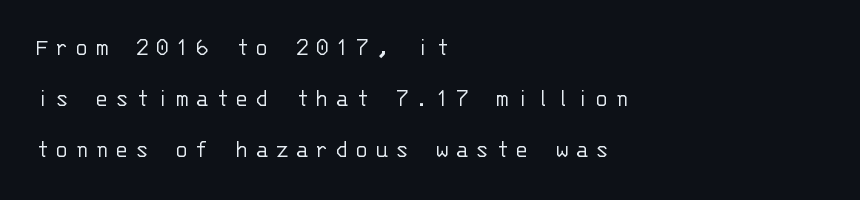
Q: Is the text bold? A: No.
Q: Is the text italic (slanted)? A: No, it is upright.
Q: Is the text underlined? A: No.
Q: How is the paragraph aligned? A: Left-aligned.
Q: Is the spacing between letters normal or unusually wide? A: Unusually wide.
Q: Is the spacing between lines tight, normal or loose? A: Loose.
